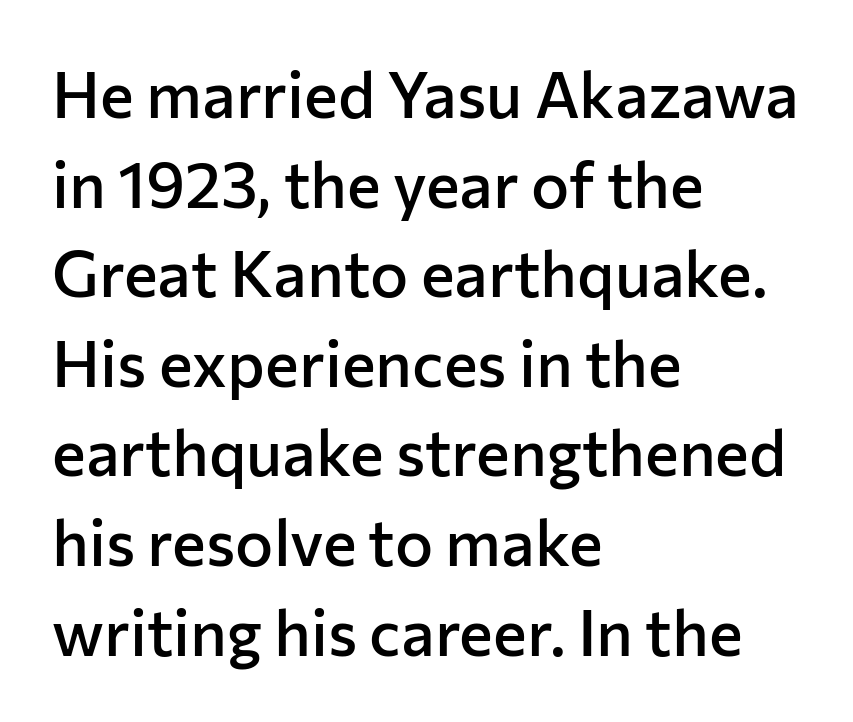
Spacing between characters is what you'd get straight out of the box. Proportional: the letters do not fall into vertical columns. These lines were composed using upright roman letters. Each line starts at the same left margin while the right side varies.
